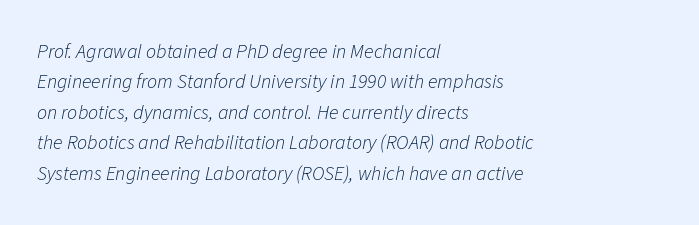
{"italic": "yes", "lean": "right", "slant_degrees": 11, "bold": "no", "underline": "no", "align": "left", "line_spacing": "normal", "line_spacing_ratio": 1.52, "letter_spacing": "normal", "letter_spacing_em": 0.0, "glyph_px": 20}
